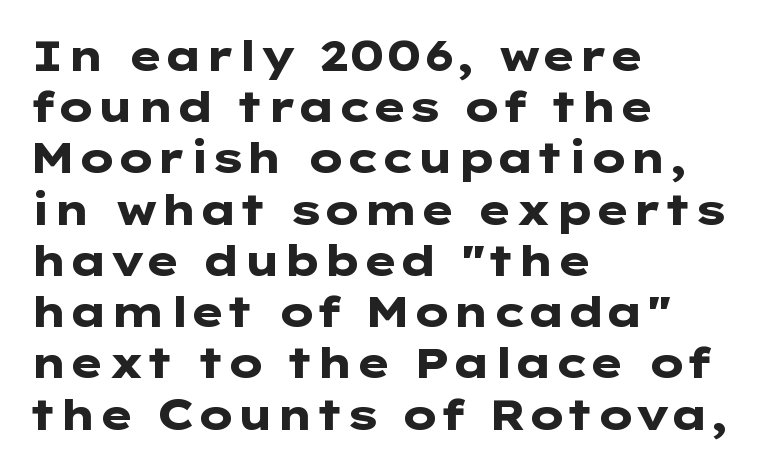
Q: Is the text bold? A: Yes.
Q: Is the text italic (slanted)? A: No, it is upright.
Q: Is the typeface a serif or a sans-serif typeface? A: Sans-serif.
Q: Is the text underlined? A: No.
Q: How is the paragraph aligned? A: Left-aligned.
Q: Is the spacing between letters normal or unusually wide? A: Normal.
Q: Width (condensed, normal, or wide)? A: Wide.
Q: Stroke contrast? A: Low.
Q: x-height? A: Medium.
